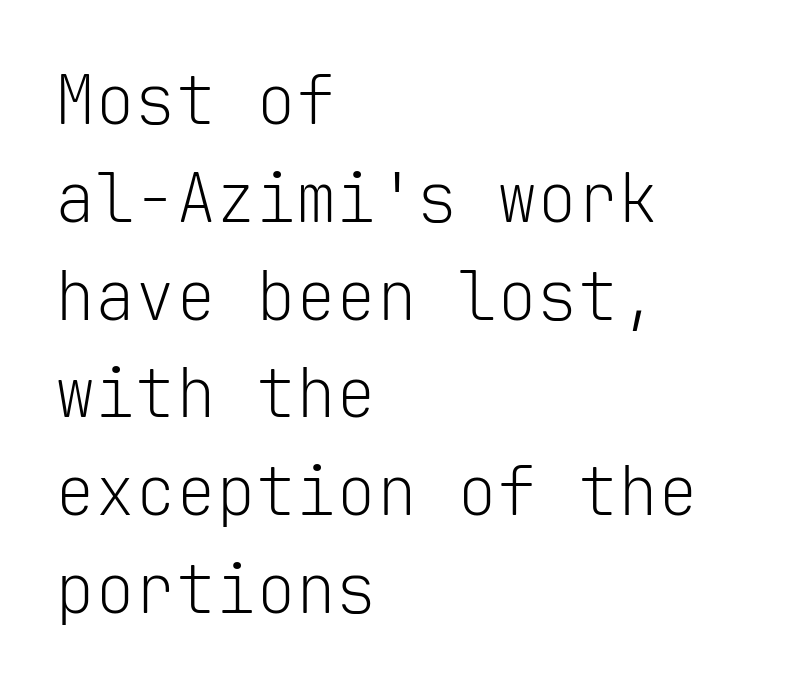
A typesetter would call this zero additional tracking. The axis of the letterforms is exactly vertical. In terms of leading, this rendering sits right in the middle. Only glyphs here, with clear space below each row.
